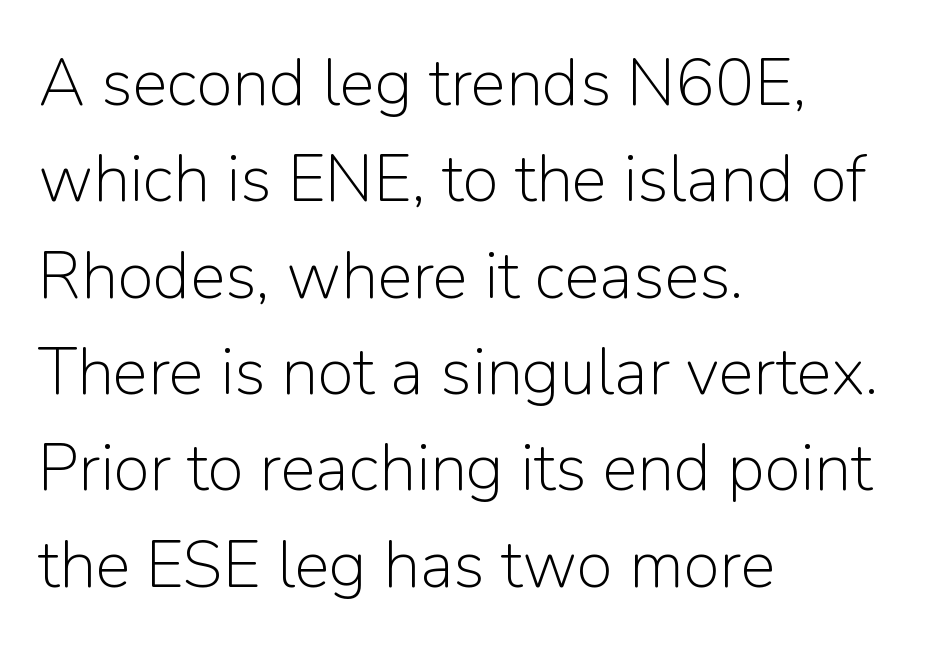
Q: Is the text bold? A: No.
Q: Is the text italic (slanted)? A: No, it is upright.
Q: Is the typeface a serif or a sans-serif typeface? A: Sans-serif.
Q: Is the text underlined? A: No.
Q: How is the paragraph aligned? A: Left-aligned.
Q: Is the spacing between letters normal or unusually wide? A: Normal.
Q: Is the spacing between lines tight, normal or loose? A: Normal.
Q: Width (condensed, normal, or wide)? A: Normal.
Q: Stroke contrast? A: Low.
Q: x-height? A: Medium.
Q: Monospaced? A: No.
